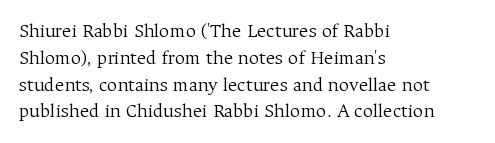
Unlike italic type, these characters show no tilt at all. Honestly, there is no underline to notice here at all. The ragged edge is on the right, which tells us the setting is flush left. Tracking here is standard; glyphs follow each other at the usual distance.
